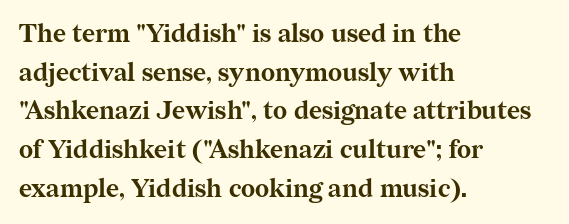
Q: Is the text bold? A: Yes.
Q: Is the text italic (slanted)? A: No, it is upright.
Q: Is the text underlined? A: No.
Q: How is the paragraph aligned? A: Left-aligned.
Q: Is the spacing between letters normal or unusually wide? A: Normal.
Q: Is the spacing between lines tight, normal or loose? A: Normal.
